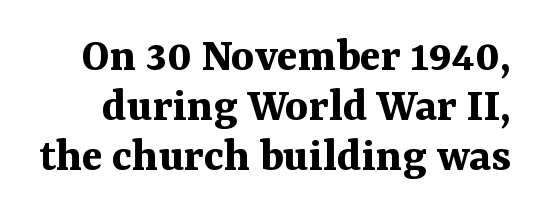
The image shows 49 px bold serif type, upright; set tight line spacing (1.02x), normal letter spacing, not underlined; medium stroke contrast and a medium x-height.
